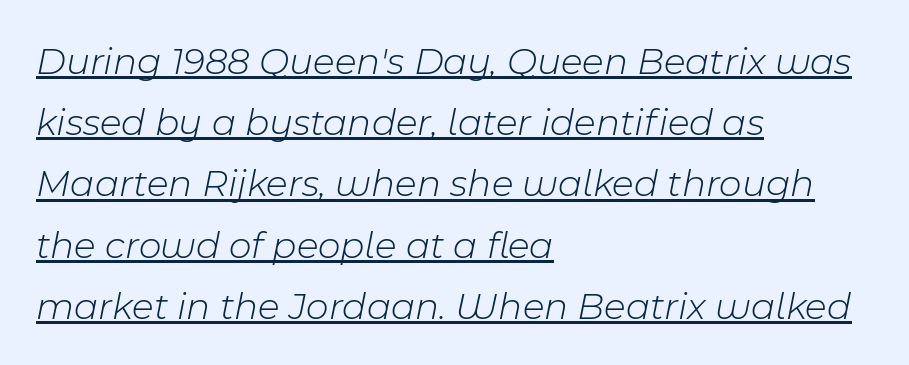
Q: Is the text bold? A: No.
Q: Is the text italic (slanted)? A: Yes, it leans right by about 11 degrees.
Q: Is the text underlined? A: Yes.
Q: How is the paragraph aligned? A: Left-aligned.
Q: Is the spacing between letters normal or unusually wide? A: Normal.
Q: Is the spacing between lines tight, normal or loose? A: Normal.
Q: Width (condensed, normal, or wide)? A: Normal.
Q: Stroke contrast? A: Low.
Q: x-height? A: Medium.
Q: Monospaced? A: No.
